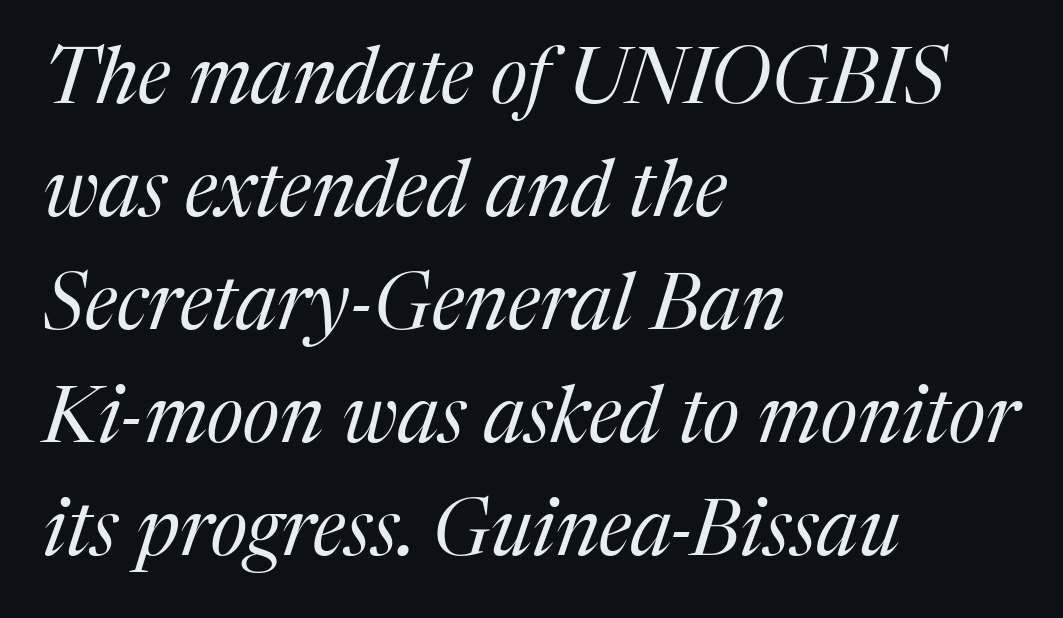
Q: Is the text bold? A: No.
Q: Is the text italic (slanted)? A: Yes, it leans right by about 17 degrees.
Q: Is the typeface a serif or a sans-serif typeface? A: Serif.
Q: Is the text underlined? A: No.
Q: How is the paragraph aligned? A: Left-aligned.
Q: Is the spacing between letters normal or unusually wide? A: Normal.
Q: Is the spacing between lines tight, normal or loose? A: Normal.
Q: Width (condensed, normal, or wide)? A: Normal.
Q: Stroke contrast? A: Medium.
Q: x-height? A: Medium.
Q: Monospaced? A: No.
